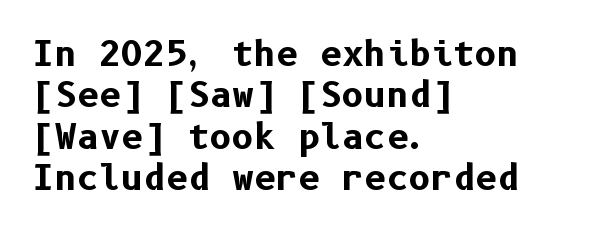
Q: Is the text bold? A: Yes.
Q: Is the text italic (slanted)? A: No, it is upright.
Q: Is the typeface a serif or a sans-serif typeface? A: Sans-serif.
Q: Is the text underlined? A: No.
Q: How is the paragraph aligned? A: Left-aligned.
Q: Is the spacing between letters normal or unusually wide? A: Normal.
Q: Width (condensed, normal, or wide)? A: Normal.
Q: Stroke contrast? A: Low.
Q: x-height? A: Medium.
